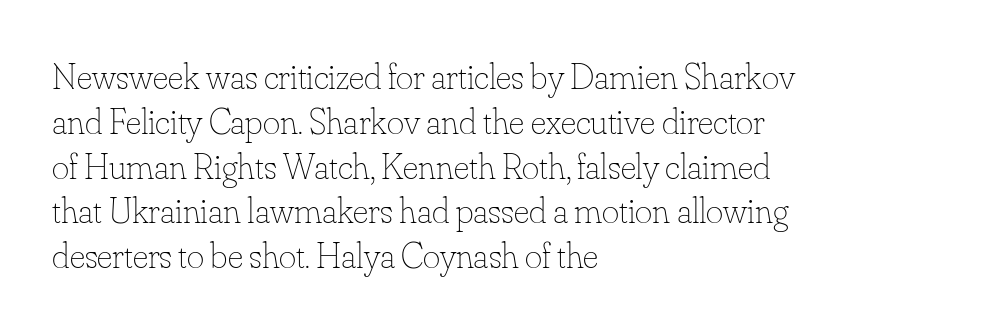
Q: Is the text bold? A: No.
Q: Is the text italic (slanted)? A: No, it is upright.
Q: Is the text underlined? A: No.
Q: How is the paragraph aligned? A: Left-aligned.
Q: Is the spacing between letters normal or unusually wide? A: Normal.
Q: Width (condensed, normal, or wide)? A: Normal.
Q: Stroke contrast? A: Low.
Q: x-height? A: Small.
Q: Monospaced? A: No.
